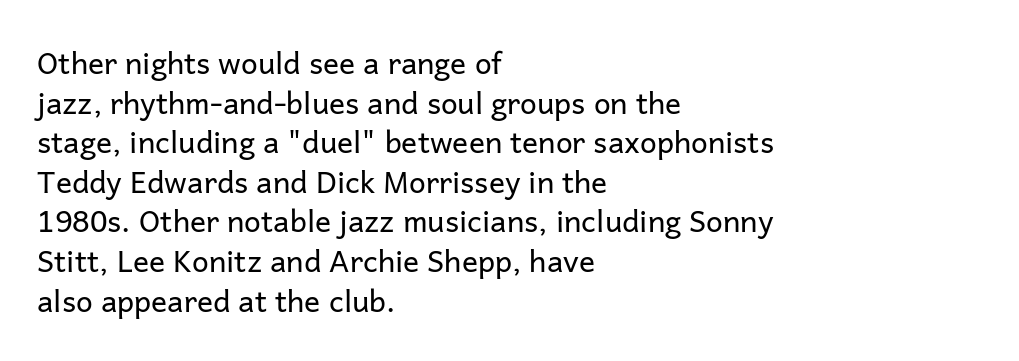
Each letter keeps its own natural width here, so spacing adapts to shape. Line beginnings align vertically; line endings do not. The characters display no serif detailing; their extremities are plain. The designer left line spacing at the default. Honestly, there is no underline to notice here at all.
